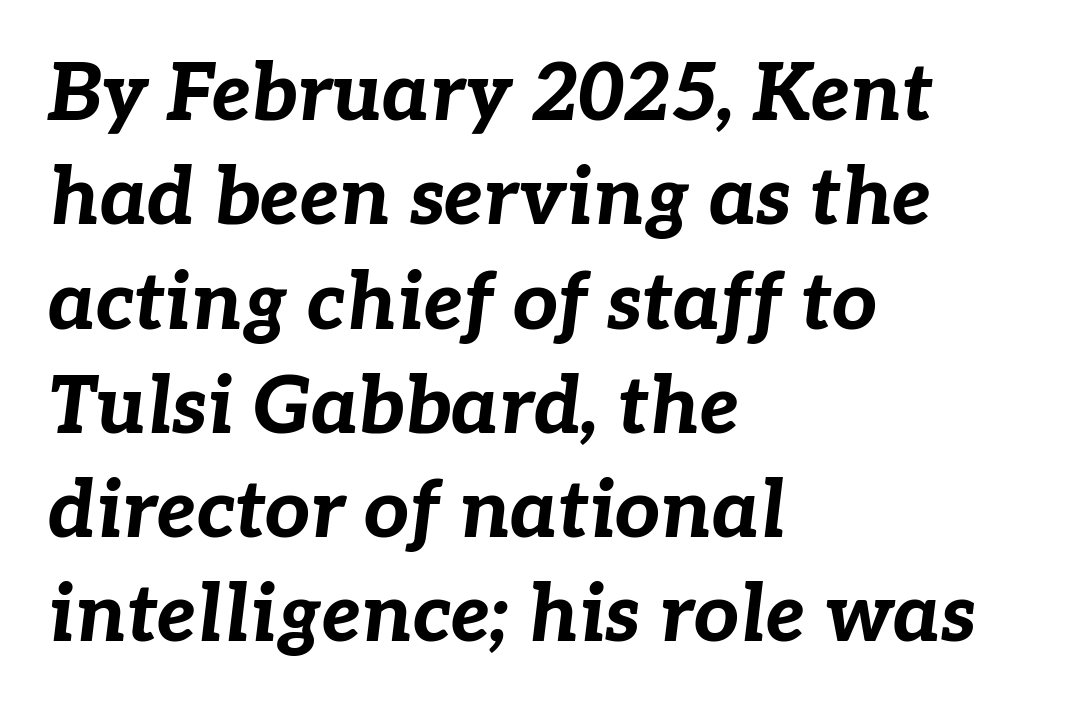
The image shows 79 px bold type, italic (leaning right); set left-aligned, normal line spacing (1.32x), normal letter spacing, not underlined; low stroke contrast and a medium x-height.
